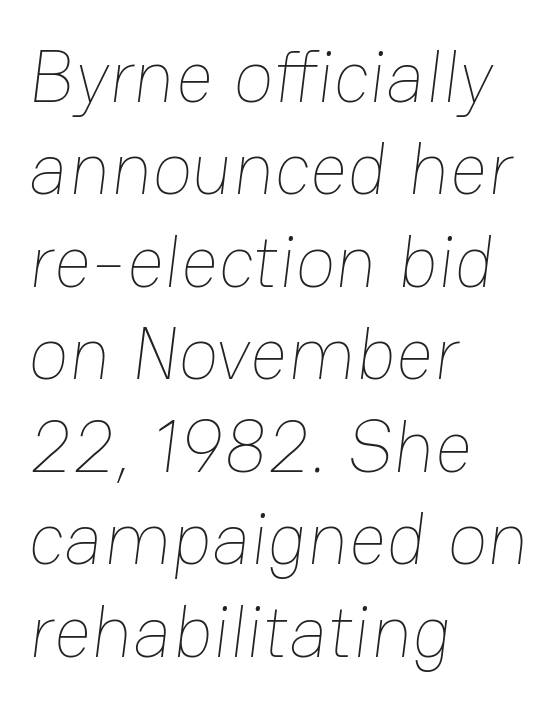
Q: Is the text bold? A: No.
Q: Is the text underlined? A: No.
Q: How is the paragraph aligned? A: Left-aligned.
Q: Is the spacing between letters normal or unusually wide? A: Normal.
Q: Is the spacing between lines tight, normal or loose? A: Normal.
Q: Width (condensed, normal, or wide)? A: Normal.
Q: Stroke contrast? A: Low.
Q: x-height? A: Medium.
Q: Monospaced? A: No.
